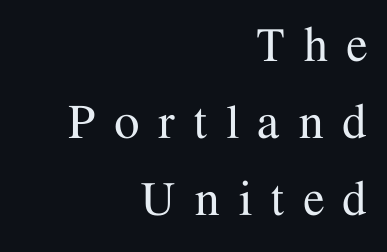
You could only call the tracking loose — the letters float apart. This is serif lettering, the kind often seen in printed books. The ragged edge is on the left, which tells us the setting is flush right. Is there much room between lines? A standard amount, neither cramped nor airy. A roman cut, with each character standing at attention. The letters advance in unequal steps, a hallmark of proportional type.
